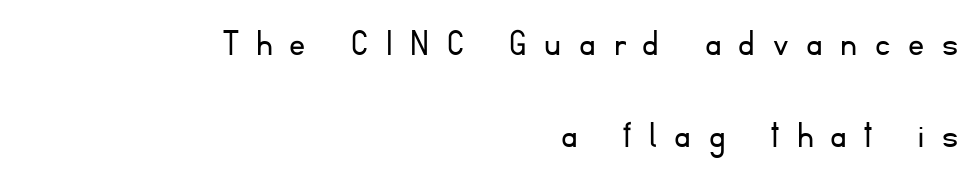
{"serif": "no", "italic": "no", "bold": "no", "weight": "light", "width": "normal", "stroke_contrast": "low", "x_height": "small", "monospaced": "no", "underline": "no", "align": "right", "line_spacing": "loose", "line_spacing_ratio": 2.31, "letter_spacing": "wide", "letter_spacing_em": 0.44, "glyph_px": 40}
